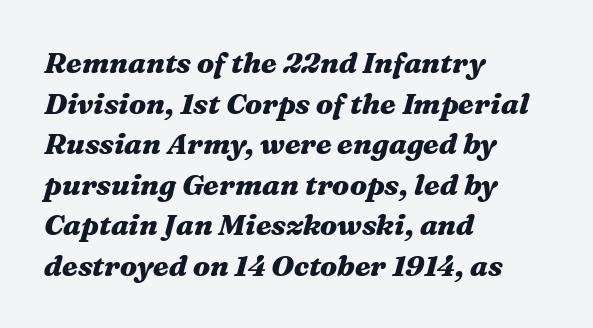
Q: Is the text bold? A: Yes.
Q: Is the text italic (slanted)? A: Yes, it leans right by about 16 degrees.
Q: Is the text underlined? A: No.
Q: How is the paragraph aligned? A: Left-aligned.
Q: Is the spacing between letters normal or unusually wide? A: Normal.
Q: Is the spacing between lines tight, normal or loose? A: Normal.
Q: Width (condensed, normal, or wide)? A: Wide.
Q: Stroke contrast? A: Medium.
Q: x-height? A: Medium.
Q: Monospaced? A: No.
